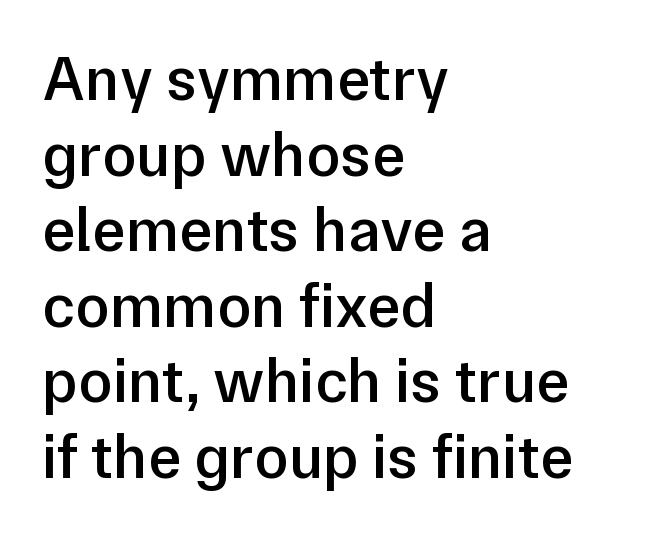
{"serif": "no", "italic": "no", "bold": "semi", "weight": "semibold", "width": "normal", "stroke_contrast": "low", "x_height": "medium", "monospaced": "no", "underline": "no", "align": "left", "line_spacing_ratio": 1.2, "letter_spacing": "normal", "letter_spacing_em": 0.0, "glyph_px": 63}
